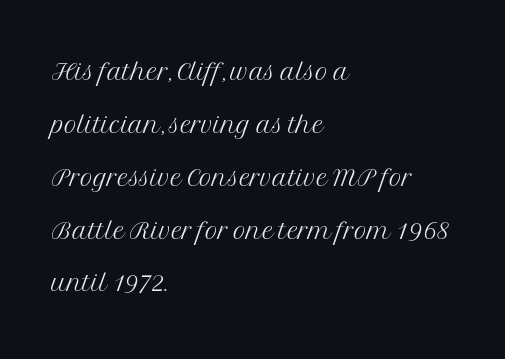
The image shows 35 px light serif type; set left-aligned, normal line spacing (1.51x), normal letter spacing, not underlined; medium stroke contrast and a medium x-height.
